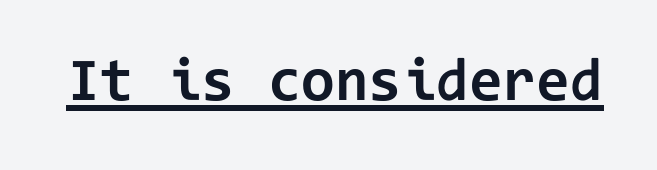
Each letter's strokes conclude bluntly, with no projecting serifs. Like a heading marked for emphasis, these lines bear an underscore. Honestly, the letter spacing is just normal — you wouldn't notice it. The specimen reads as upright at a glance.
